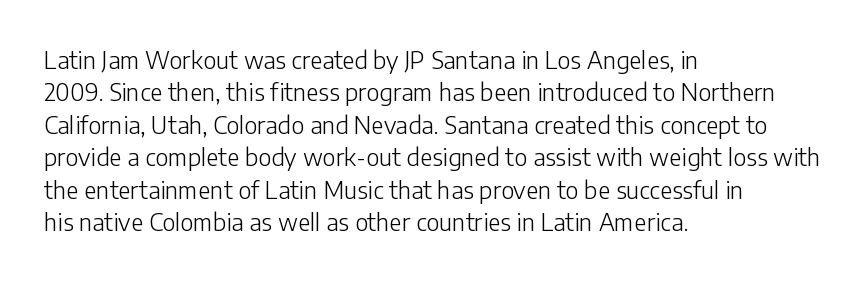
The image shows 24 px text type, upright; set left-aligned, normal line spacing (1.35x), normal letter spacing, not underlined.
